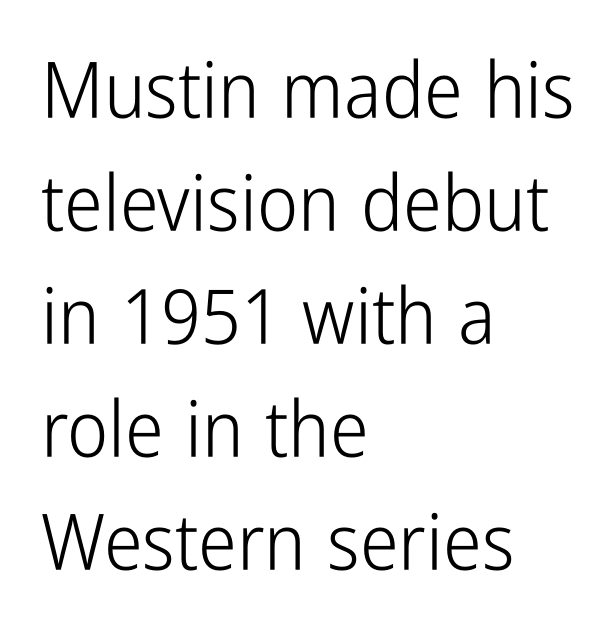
{"serif": "no", "italic": "no", "bold": "no", "weight": "light", "width": "condensed", "stroke_contrast": "low", "x_height": "medium", "monospaced": "no", "underline": "no", "align": "left", "line_spacing": "normal", "line_spacing_ratio": 1.45, "letter_spacing": "normal", "letter_spacing_em": 0.0, "glyph_px": 78}
